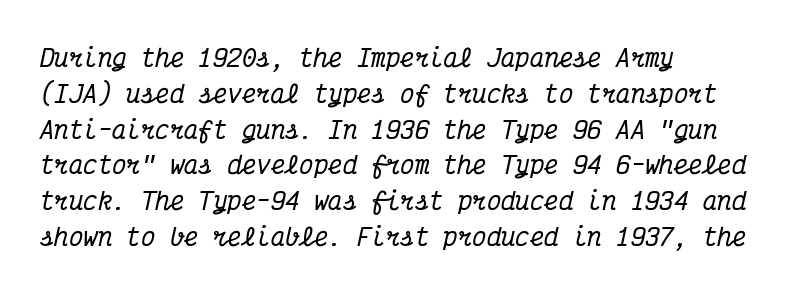
The image shows 24 px text type, italic (leaning right); set left-aligned, normal line spacing (1.49x), normal letter spacing, not underlined.
